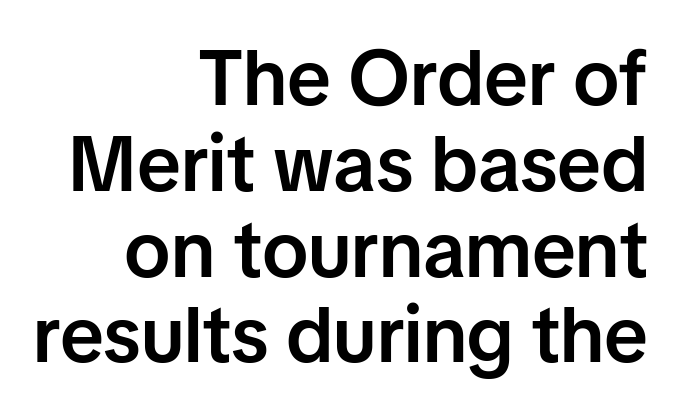
{"serif": "no", "italic": "no", "bold": "semi", "weight": "semibold", "width": "normal", "stroke_contrast": "low", "x_height": "medium", "monospaced": "no", "underline": "no", "align": "right", "line_spacing": "tight", "line_spacing_ratio": 1.1, "letter_spacing": "normal", "letter_spacing_em": 0.0, "glyph_px": 78}
